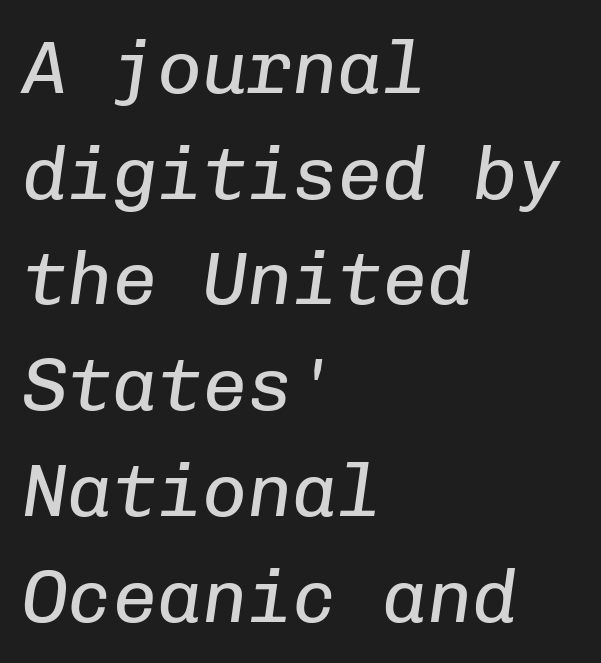
Q: Is the text bold? A: No.
Q: Is the text italic (slanted)? A: Yes, it leans right by about 8 degrees.
Q: Is the text underlined? A: No.
Q: How is the paragraph aligned? A: Left-aligned.
Q: Is the spacing between letters normal or unusually wide? A: Normal.
Q: Is the spacing between lines tight, normal or loose? A: Normal.
Q: Width (condensed, normal, or wide)? A: Normal.
Q: Stroke contrast? A: Low.
Q: x-height? A: Medium.
Q: Monospaced? A: Yes.
